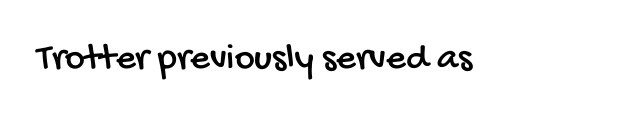
{"serif": "no", "width": "condensed", "stroke_contrast": "low", "x_height": "large", "monospaced": "no", "underline": "no", "letter_spacing": "normal", "letter_spacing_em": 0.0, "glyph_px": 38}
